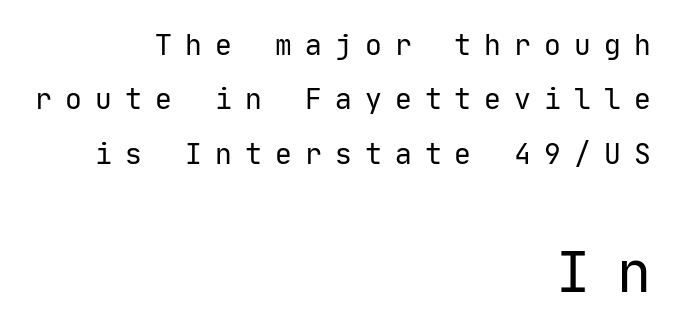
The image shows 57 px regular-weight sans-serif type, upright, monospaced; set right-aligned, loose line spacing (1.94x), unusually wide letter spacing (+0.47 em), not underlined; the second (bottom) block is 2.04x larger; low stroke contrast and a medium x-height.
